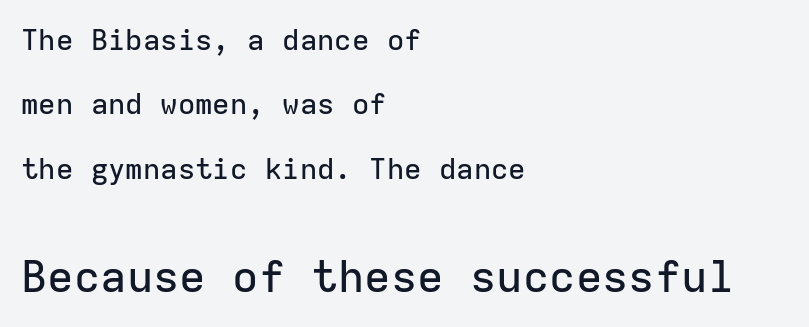
Q: Is the text italic (slanted)? A: No, it is upright.
Q: Is the typeface a serif or a sans-serif typeface? A: Sans-serif.
Q: Is the text underlined? A: No.
Q: How is the paragraph aligned? A: Left-aligned.
Q: Is the spacing between letters normal or unusually wide? A: Normal.
Q: Is the spacing between lines tight, normal or loose? A: Loose.
Q: Which block of text is set in a larger size, the first (top) or the second (bottom)? A: The second (bottom) one.
Q: Width (condensed, normal, or wide)? A: Normal.
Q: Stroke contrast? A: Low.
Q: x-height? A: Medium.
Q: Monospaced? A: Yes.
